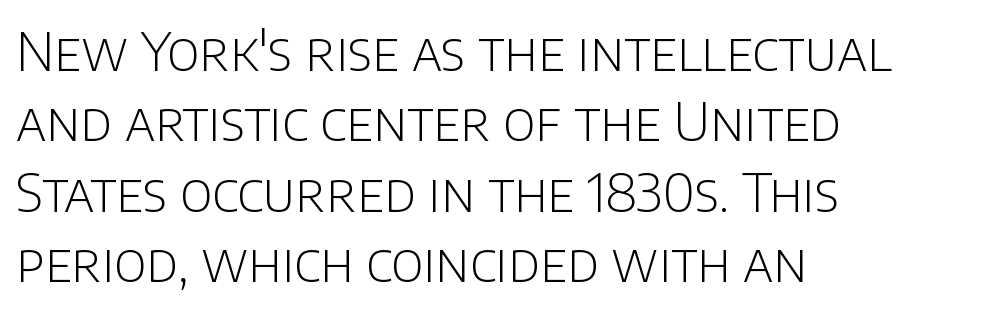
Q: Is the text bold? A: No.
Q: Is the text italic (slanted)? A: No, it is upright.
Q: Is the typeface a serif or a sans-serif typeface? A: Sans-serif.
Q: Is the text underlined? A: No.
Q: How is the paragraph aligned? A: Left-aligned.
Q: Is the spacing between letters normal or unusually wide? A: Normal.
Q: Is the spacing between lines tight, normal or loose? A: Normal.
Q: Width (condensed, normal, or wide)? A: Normal.
Q: Stroke contrast? A: Low.
Q: x-height? A: Large.
Q: Monospaced? A: No.
